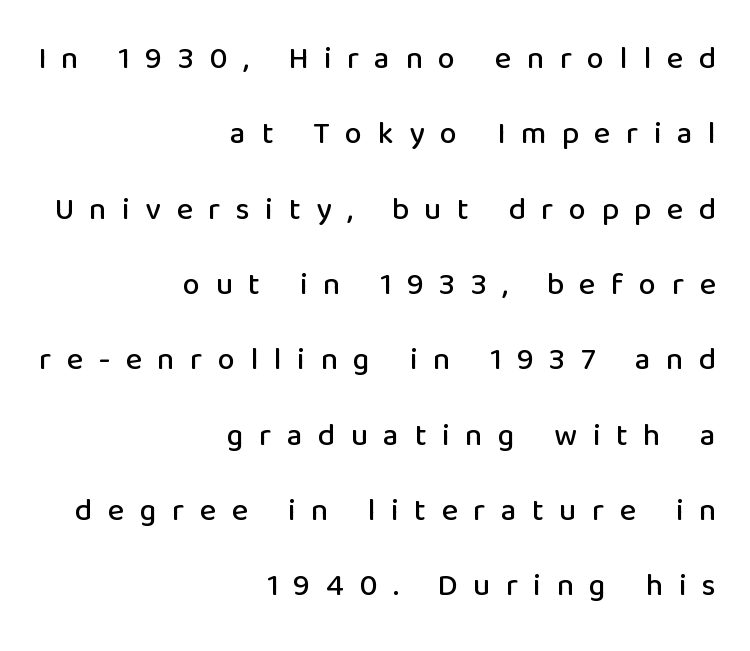
{"serif": "no", "italic": "no", "width": "normal", "stroke_contrast": "low", "x_height": "medium", "monospaced": "no", "underline": "no", "align": "right", "line_spacing": "loose", "line_spacing_ratio": 2.43, "letter_spacing": "wide", "letter_spacing_em": 0.5, "glyph_px": 31}
